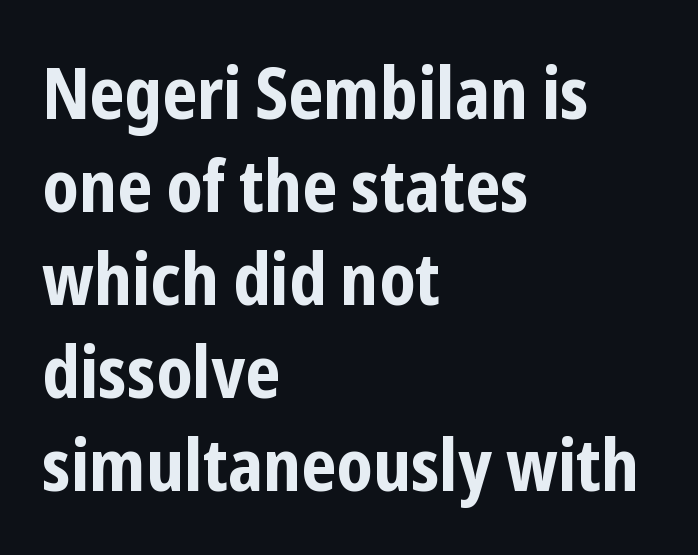
The image shows 72 px bold, condensed sans-serif type, upright; set left-aligned, normal line spacing (1.29x), normal letter spacing, not underlined; low stroke contrast and a medium x-height.
